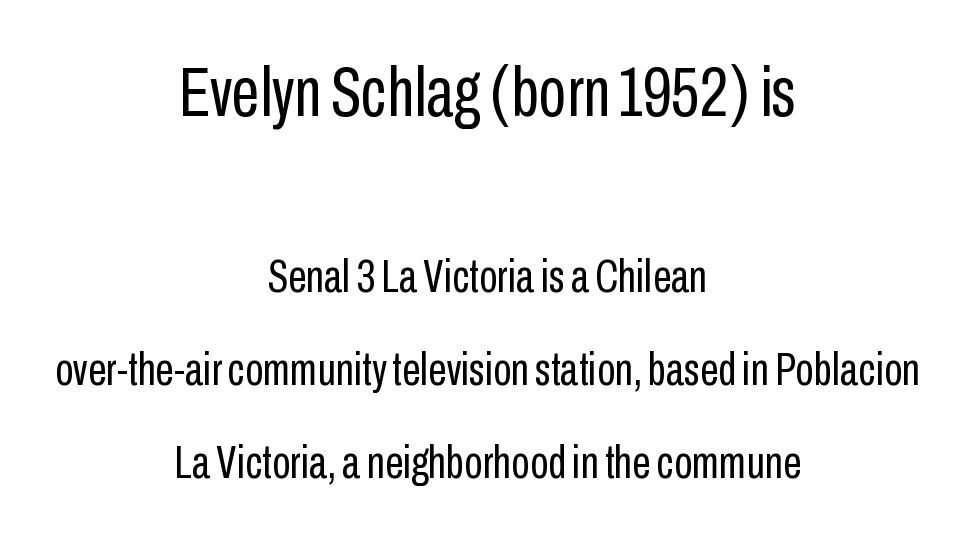
{"serif": "no", "italic": "no", "bold": "no", "weight": "regular", "width": "condensed", "stroke_contrast": "low", "x_height": "medium", "monospaced": "no", "underline": "no", "align": "center", "line_spacing": "loose", "line_spacing_ratio": 1.98, "letter_spacing": "normal", "letter_spacing_em": 0.0, "larger_block": "first", "size_ratio": 1.51, "glyph_px": 71}
